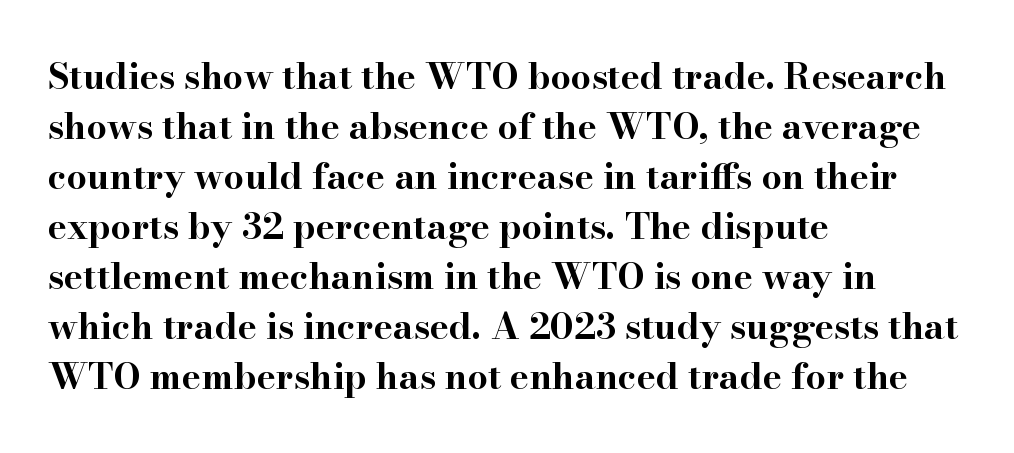
No italicization has been applied; the sample stays upright. The horizontal fit of the characters is conventional and even. The letters are bold, with thick, heavy strokes. Notice how descenders clear the ascenders below comfortably — that's standard leading. Rule under the text: the space is simply empty.
